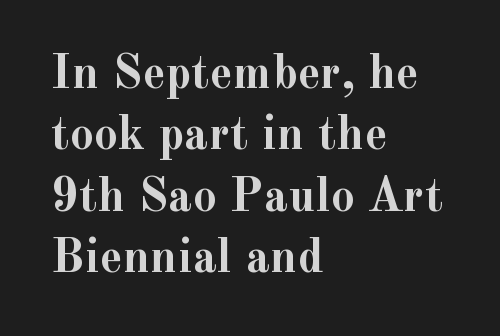
{"serif": "yes", "italic": "no", "bold": "yes", "weight": "semibold", "width": "normal", "x_height": "small", "monospaced": "no", "underline": "no", "align": "left", "line_spacing": "normal", "line_spacing_ratio": 1.28, "letter_spacing": "normal", "letter_spacing_em": 0.0, "glyph_px": 48}
